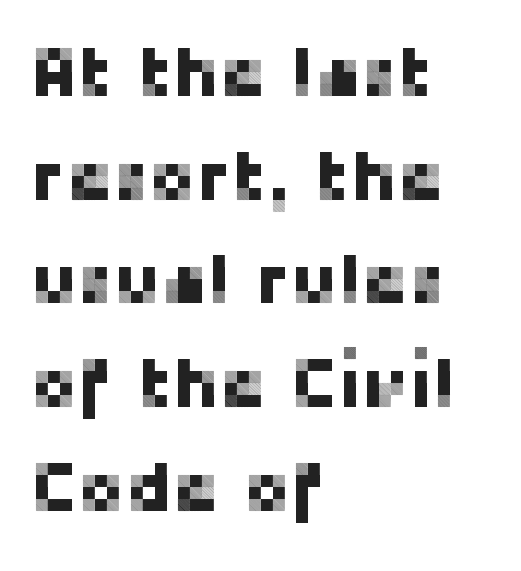
Q: Is the text italic (slanted)? A: No, it is upright.
Q: Is the typeface a serif or a sans-serif typeface? A: Sans-serif.
Q: Is the text underlined? A: No.
Q: How is the paragraph aligned? A: Left-aligned.
Q: Is the spacing between letters normal or unusually wide? A: Normal.
Q: Is the spacing between lines tight, normal or loose? A: Normal.
Q: Width (condensed, normal, or wide)? A: Normal.
Q: Stroke contrast? A: Low.
Q: x-height? A: Medium.
Q: Monospaced? A: No.
